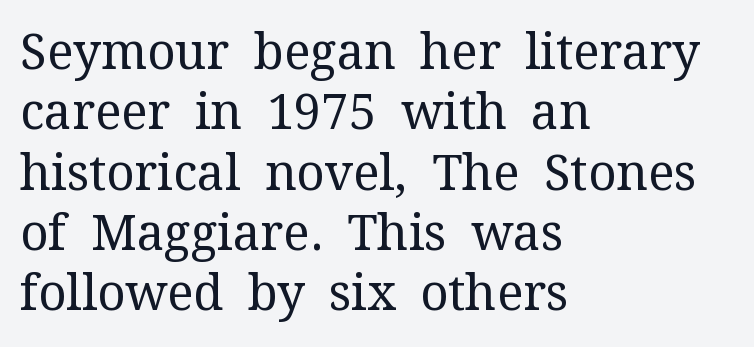
Designer's note — italics off, roman on. These lines stack with their left ends in a neat column. The text was rendered using a seriffed face with decorative stroke endings. This rendering features lettering with no underline. The rendering uses natural spacing where letterforms have individual widths. Compared with a typical body face, this is equally light or lighter still.
